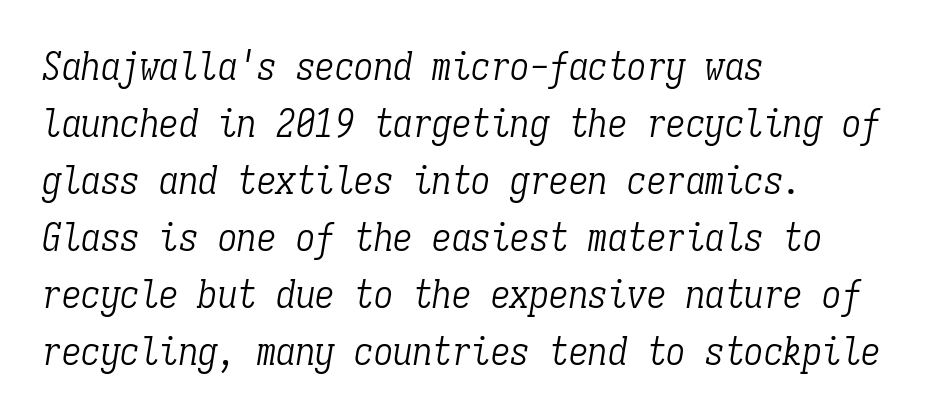
{"serif": "yes", "italic": "yes", "lean": "right", "slant_degrees": 9, "bold": "no", "weight": "light", "width": "condensed", "stroke_contrast": "low", "x_height": "medium", "monospaced": "yes", "underline": "no", "align": "left", "line_spacing": "normal", "line_spacing_ratio": 1.46, "letter_spacing": "normal", "letter_spacing_em": 0.0, "glyph_px": 39}
